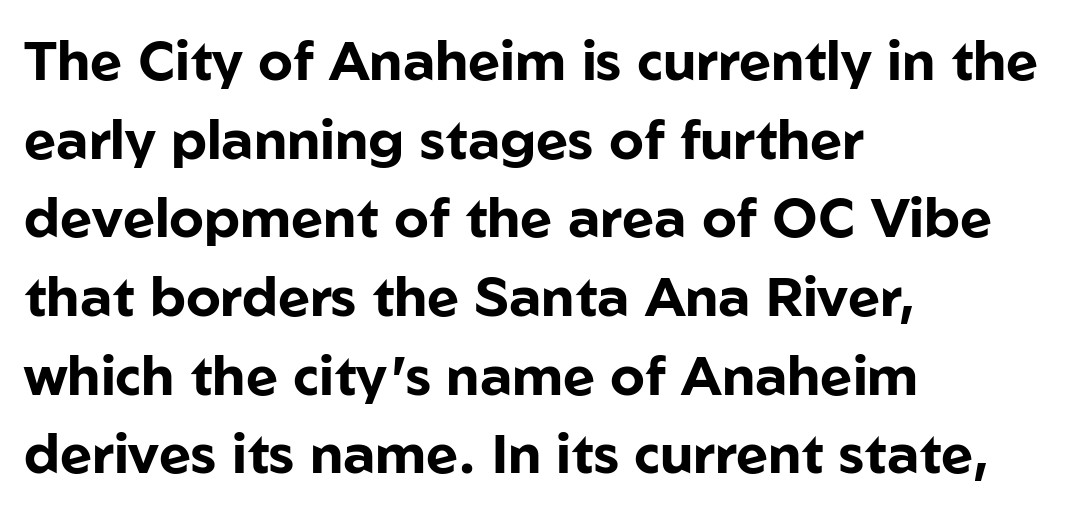
The gaps between neighbouring characters are ordinary and unremarkable. Posture: vertical. Short and long lines alike share a common starting point at left. The string is rendered with underlining switched off.
